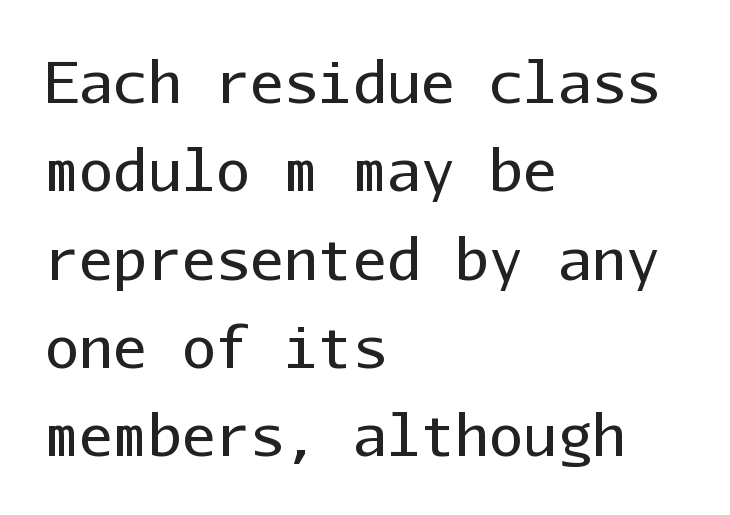
Q: Is the text bold? A: No.
Q: Is the text italic (slanted)? A: No, it is upright.
Q: Is the typeface a serif or a sans-serif typeface? A: Sans-serif.
Q: Is the text underlined? A: No.
Q: How is the paragraph aligned? A: Left-aligned.
Q: Is the spacing between letters normal or unusually wide? A: Normal.
Q: Is the spacing between lines tight, normal or loose? A: Normal.
Q: Width (condensed, normal, or wide)? A: Normal.
Q: Stroke contrast? A: Low.
Q: x-height? A: Medium.
Q: Monospaced? A: Yes.
